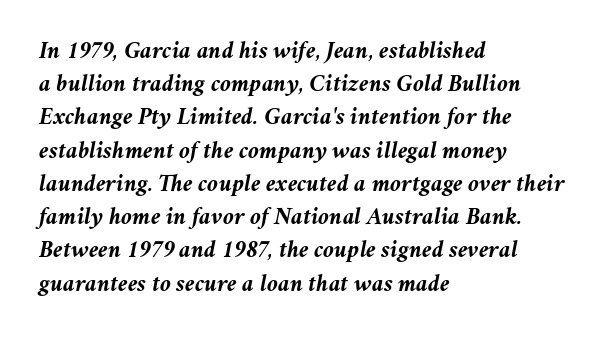
Bare-footed words on every line. Each new line begins a customary step beneath the previous one. If you drew a ruler down the left edge, every line would touch it. Spacing between characters is what you'd get straight out of the box. Would a proofreader flag this as italicized? Yes. These lines carry a lot of weight — the face is fully bold.
